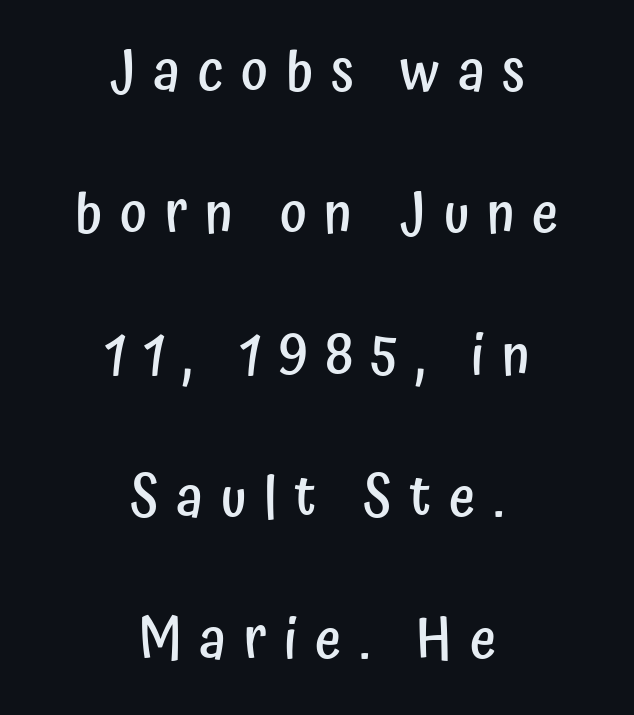
This rendering employs a face without finishing strokes, i.e., a sans-serif. Do the characters align in a grid? No, the font is proportional. The strip under each line holds only bare page. The horizontal fit of the characters is loose and conspicuously gappy. Typographic density is moderately raised because the face is semibold.
